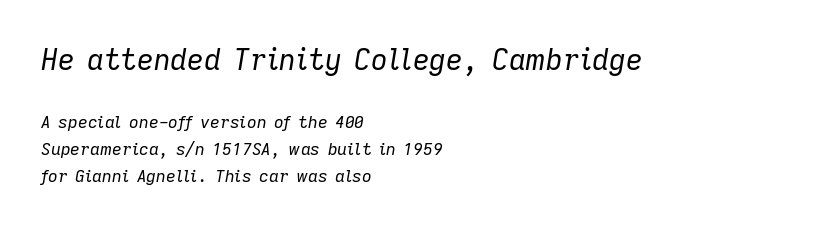
Visually, the top section dominates because its glyphs are scaled up. The face used here is rendered with its standard letterfit. Letters rest on an invisible, unmarked baseline. Each letter keeps its own natural width here, so spacing adapts to shape. The lettering tilts uniformly, giving the passage an italic look.
